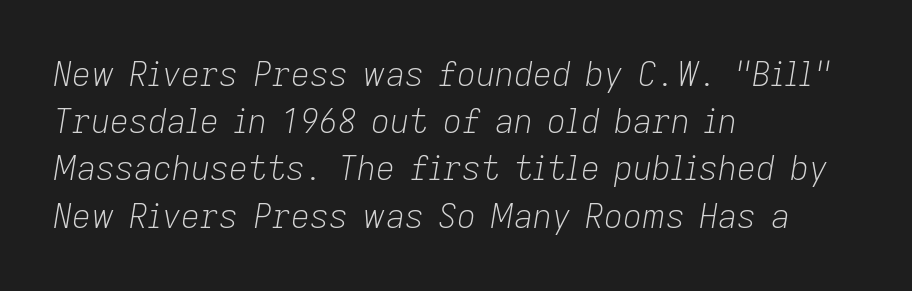
Q: Is the text bold? A: No.
Q: Is the text italic (slanted)? A: Yes, it leans right by about 9 degrees.
Q: Is the text underlined? A: No.
Q: How is the paragraph aligned? A: Left-aligned.
Q: Is the spacing between letters normal or unusually wide? A: Normal.
Q: Is the spacing between lines tight, normal or loose? A: Normal.
Q: Width (condensed, normal, or wide)? A: Normal.
Q: Stroke contrast? A: Low.
Q: x-height? A: Medium.
Q: Monospaced? A: No.
